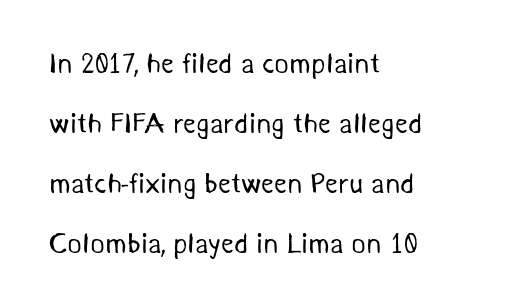
Nothing heavy about these letters — not bold at all. This rendering features lettering with no underline. Note the varied advance widths — an 'i' is clearly narrower than an 'm'. Line spacing here is loose.
